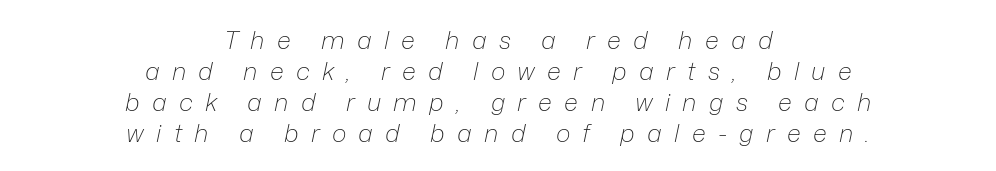
{"italic": "yes", "lean": "right", "slant_degrees": 12, "bold": "no", "underline": "no", "align": "center", "line_spacing_ratio": 1.24, "letter_spacing": "wide", "letter_spacing_em": 0.49, "glyph_px": 25}
